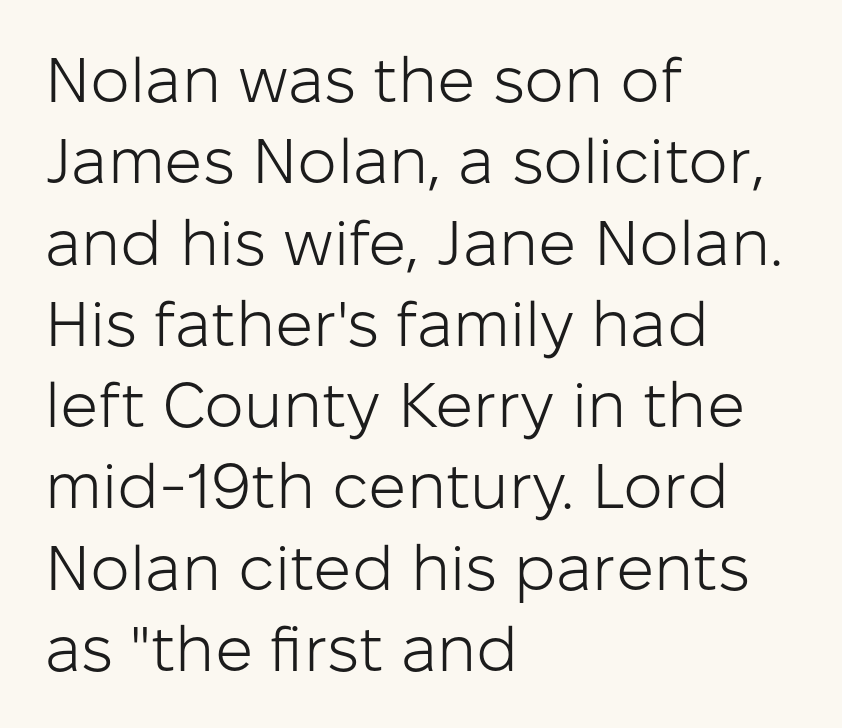
The image shows 63 px light sans-serif type, upright; set left-aligned, normal line spacing (1.29x), normal letter spacing, not underlined; low stroke contrast and a medium x-height.
